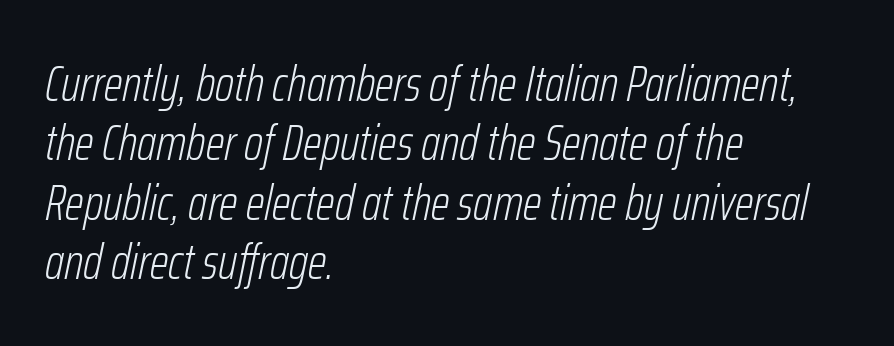
The text carries the slant typical of an italic or oblique font. Nothing unusual about the tracking: characters are spaced as the font intends. Letters rest on an invisible, unmarked baseline. The rendering uses natural spacing where letterforms have individual widths.
